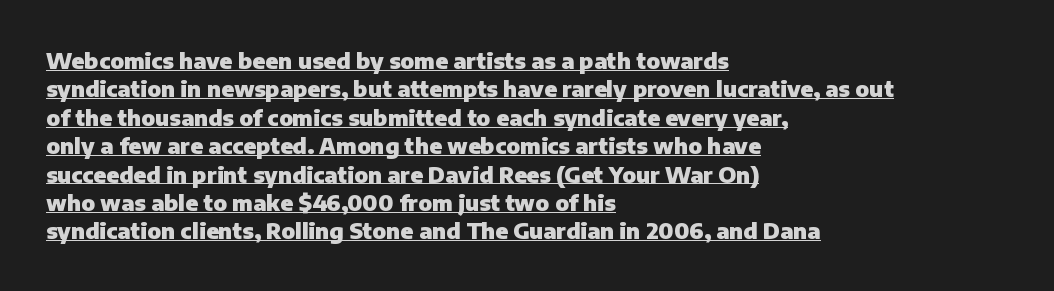
The image shows 22 px bold type, upright; set left-aligned, normal line spacing (1.29x), normal letter spacing, underlined.
